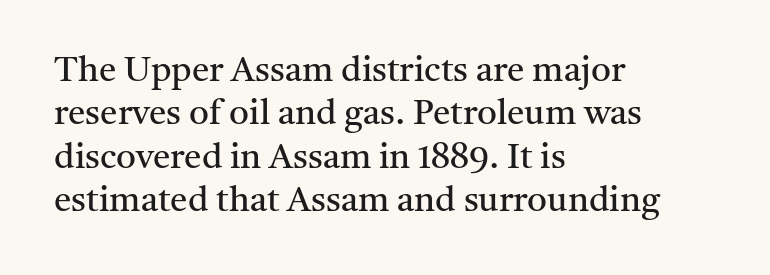
Q: Is the text bold? A: No.
Q: Is the text italic (slanted)? A: No, it is upright.
Q: Is the typeface a serif or a sans-serif typeface? A: Serif.
Q: Is the text underlined? A: No.
Q: How is the paragraph aligned? A: Left-aligned.
Q: Is the spacing between letters normal or unusually wide? A: Normal.
Q: Width (condensed, normal, or wide)? A: Normal.
Q: Stroke contrast? A: Medium.
Q: x-height? A: Medium.
Q: Monospaced? A: No.
